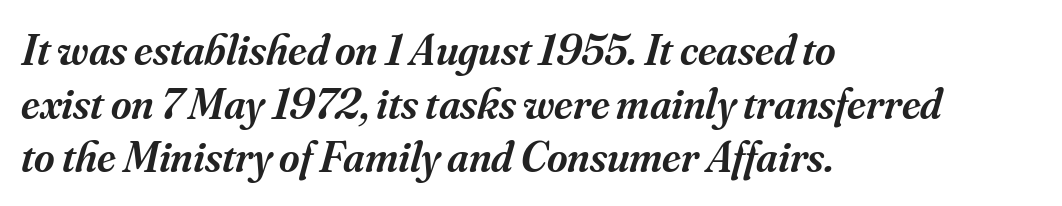
Q: Is the text bold? A: Semi-bold.
Q: Is the text italic (slanted)? A: Yes, it leans right by about 16 degrees.
Q: Is the typeface a serif or a sans-serif typeface? A: Serif.
Q: Is the text underlined? A: No.
Q: How is the paragraph aligned? A: Left-aligned.
Q: Is the spacing between letters normal or unusually wide? A: Normal.
Q: Width (condensed, normal, or wide)? A: Normal.
Q: Stroke contrast? A: Medium.
Q: x-height? A: Small.
Q: Monospaced? A: No.
